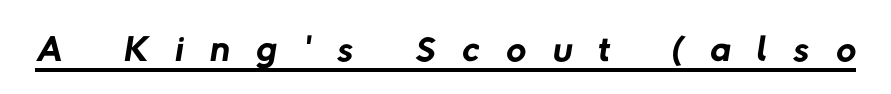
Q: Is the text bold? A: No.
Q: Is the typeface a serif or a sans-serif typeface? A: Sans-serif.
Q: Is the text underlined? A: Yes.
Q: Is the spacing between letters normal or unusually wide? A: Unusually wide.
Q: Width (condensed, normal, or wide)? A: Normal.
Q: Stroke contrast? A: Low.
Q: x-height? A: Medium.
Q: Monospaced? A: No.
